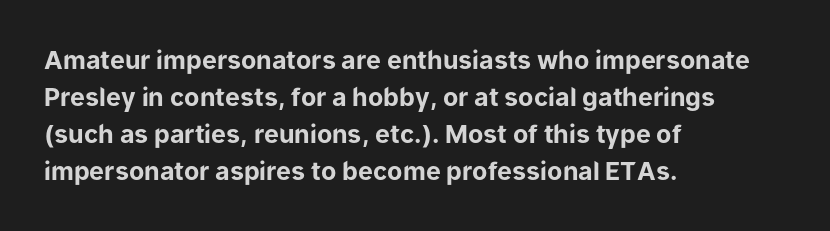
Horizontally, the lines are justified to the leading edge only. These words are printed bold, with thick strokes throughout. These lines sit exactly where default settings would place them. Every character sits straight up, as roman type does. Beneath every word, the page is bare.
